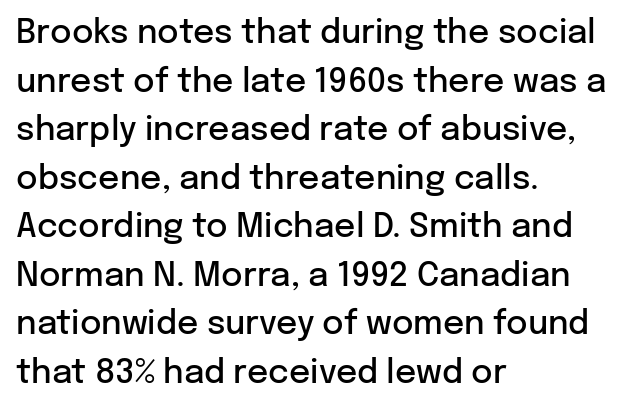
Here the designer chose a conventional face with non-uniform glyph widths. A somewhat darkened texture: the type is semibold rather than bold. The typography opts for an upright posture over an oblique one. Spacing between characters is what you'd get straight out of the box. What's the leading like? Ordinary, nothing unusual.
